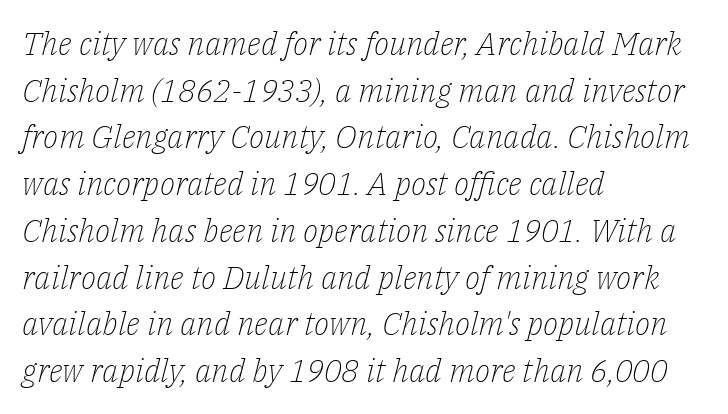
Is this a fixed-width face? No — the glyphs have proportional, varying widths. The line-height multiplier appears to be the usual default. The font family rendered here belongs to the serif group. The typesetting does not lean heavy: it is not bold.
